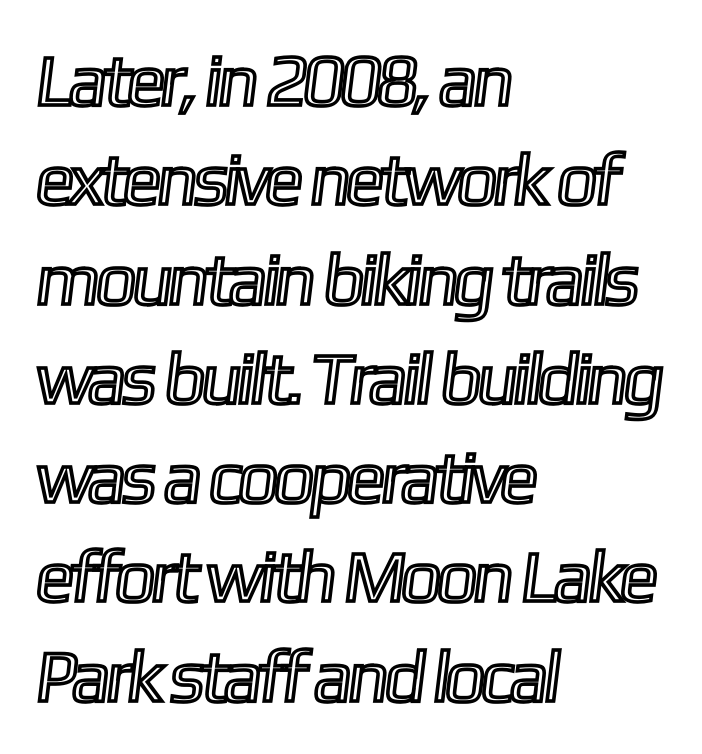
{"width": "condensed", "x_height": "medium", "monospaced": "no", "underline": "no", "align": "left", "line_spacing": "normal", "line_spacing_ratio": 1.36, "letter_spacing": "normal", "letter_spacing_em": 0.0, "glyph_px": 73}
